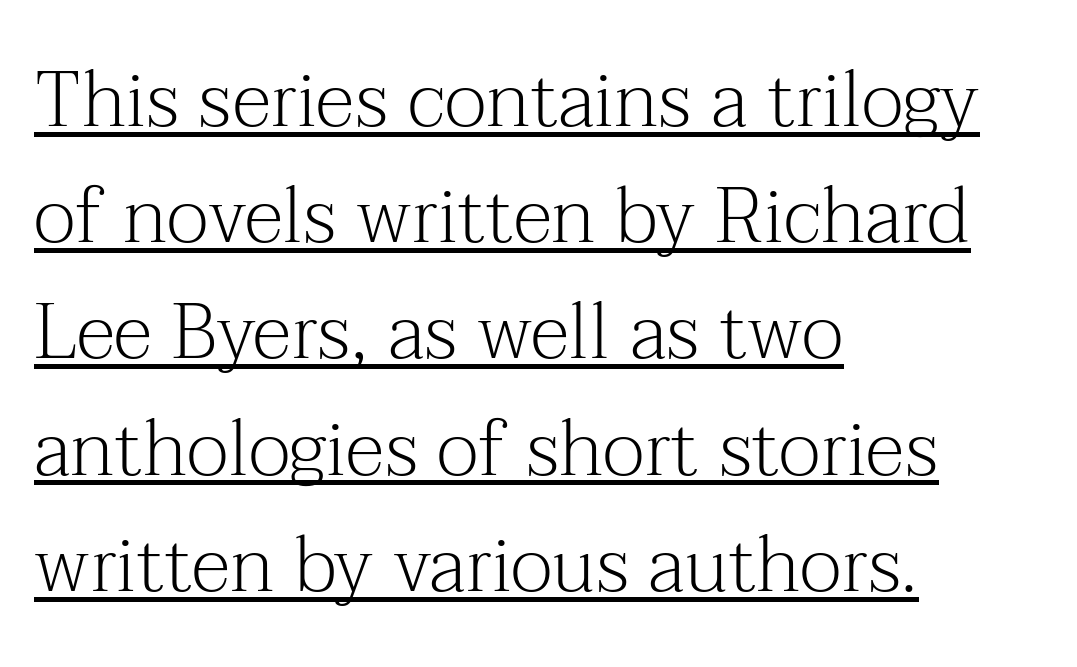
Q: Is the text bold? A: No.
Q: Is the text italic (slanted)? A: No, it is upright.
Q: Is the typeface a serif or a sans-serif typeface? A: Serif.
Q: Is the text underlined? A: Yes.
Q: How is the paragraph aligned? A: Left-aligned.
Q: Is the spacing between letters normal or unusually wide? A: Normal.
Q: Is the spacing between lines tight, normal or loose? A: Normal.
Q: Width (condensed, normal, or wide)? A: Normal.
Q: Stroke contrast? A: Medium.
Q: x-height? A: Medium.
Q: Monospaced? A: No.
